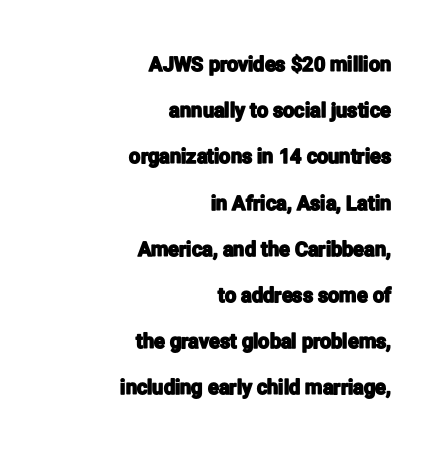
The image shows 20 px text type, upright; set right-aligned, loose line spacing (2.31x), normal letter spacing, not underlined.
